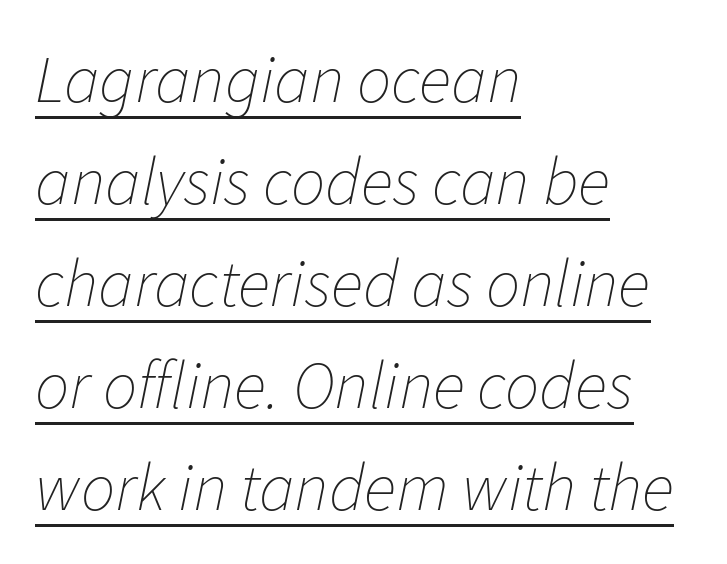
Q: Is the text bold? A: No.
Q: Is the text italic (slanted)? A: Yes, it leans right by about 11 degrees.
Q: Is the text underlined? A: Yes.
Q: How is the paragraph aligned? A: Left-aligned.
Q: Is the spacing between letters normal or unusually wide? A: Normal.
Q: Is the spacing between lines tight, normal or loose? A: Normal.
Q: Width (condensed, normal, or wide)? A: Normal.
Q: Stroke contrast? A: Low.
Q: x-height? A: Medium.
Q: Monospaced? A: No.
